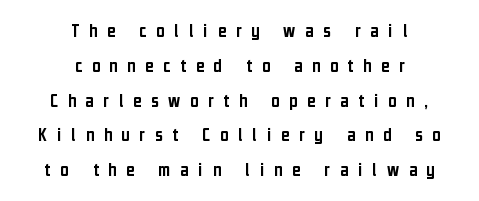
{"italic": "no", "underline": "no", "align": "center", "line_spacing_ratio": 1.74, "letter_spacing": "wide", "letter_spacing_em": 0.48, "glyph_px": 20}
